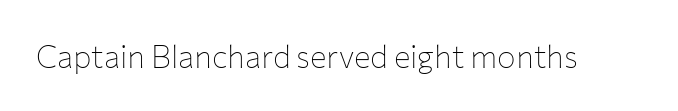
{"serif": "no", "italic": "no", "bold": "no", "weight": "thin", "width": "normal", "stroke_contrast": "low", "x_height": "medium", "monospaced": "no", "underline": "no", "letter_spacing": "normal", "letter_spacing_em": 0.0, "glyph_px": 31}
